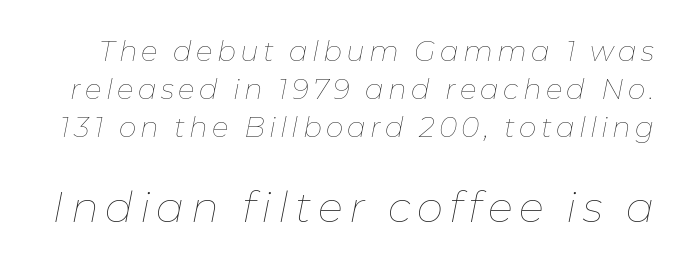
The image shows 42 px thin type, italic (leaning right); set normal line spacing (1.36x), not underlined; the second (bottom) block is 1.5x larger; low stroke contrast and a medium x-height.
